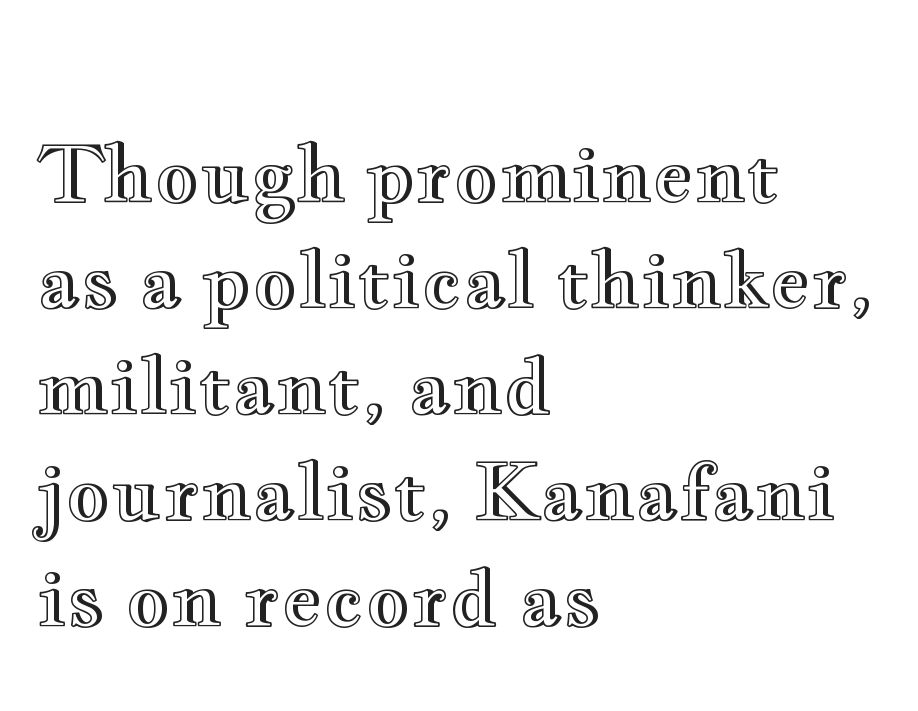
Q: Is the text italic (slanted)? A: No, it is upright.
Q: Is the text underlined? A: No.
Q: How is the paragraph aligned? A: Left-aligned.
Q: Is the spacing between letters normal or unusually wide? A: Normal.
Q: Is the spacing between lines tight, normal or loose? A: Normal.
Q: Width (condensed, normal, or wide)? A: Wide.
Q: x-height? A: Small.
Q: Monospaced? A: No.
